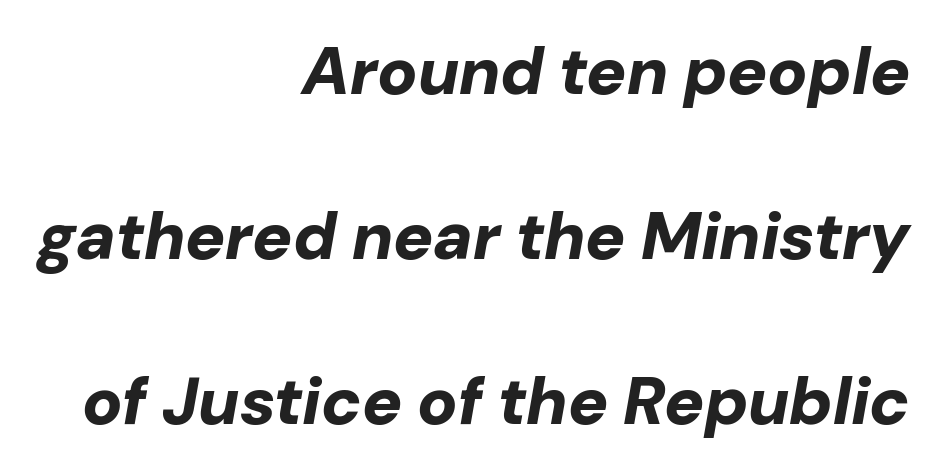
The image shows 67 px bold type, italic (leaning right); set right-aligned, loose line spacing (2.46x), normal letter spacing, not underlined; low stroke contrast and a medium x-height.
